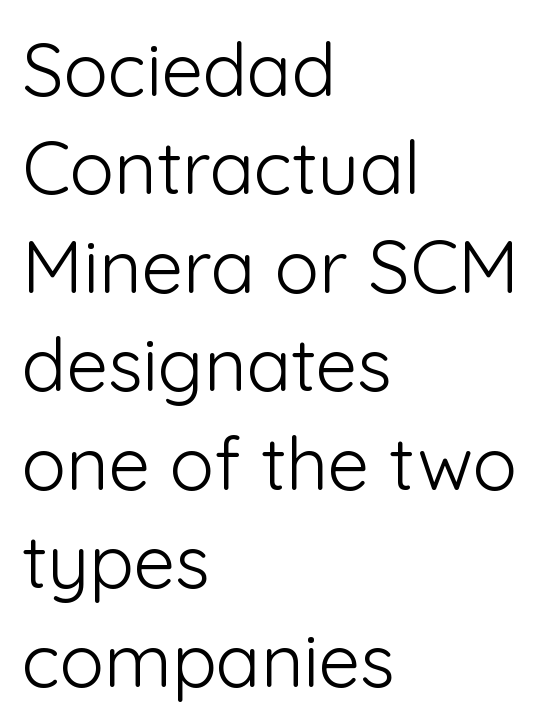
{"serif": "no", "italic": "no", "bold": "no", "weight": "light", "width": "normal", "stroke_contrast": "low", "x_height": "medium", "monospaced": "no", "underline": "no", "align": "left", "line_spacing": "normal", "line_spacing_ratio": 1.33, "letter_spacing": "normal", "letter_spacing_em": 0.0, "glyph_px": 74}
